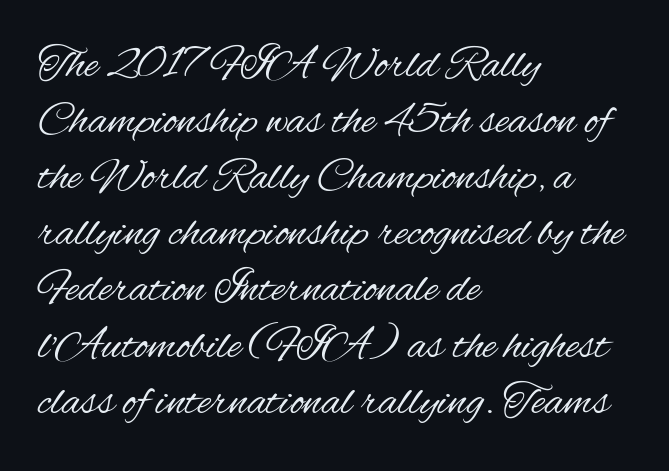
{"serif": "no", "bold": "no", "weight": "regular", "width": "condensed", "stroke_contrast": "medium", "x_height": "small", "monospaced": "no", "underline": "no", "align": "left", "line_spacing_ratio": 1.22, "letter_spacing": "normal", "letter_spacing_em": 0.0, "glyph_px": 46}
